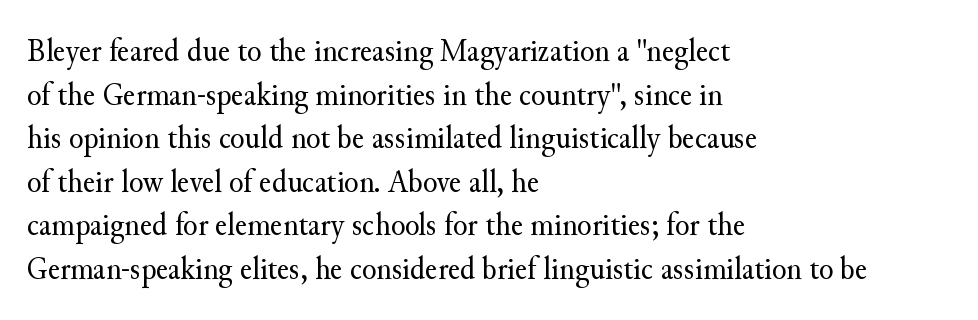
The image shows 33 px regular-weight serif type, upright; set left-aligned, normal line spacing (1.32x), normal letter spacing, not underlined; medium stroke contrast and a small x-height.
